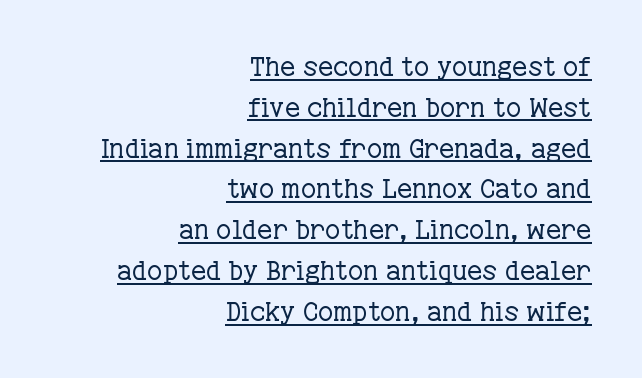
The image shows 26 px text type, upright; set right-aligned, normal line spacing (1.57x), normal letter spacing, underlined.
